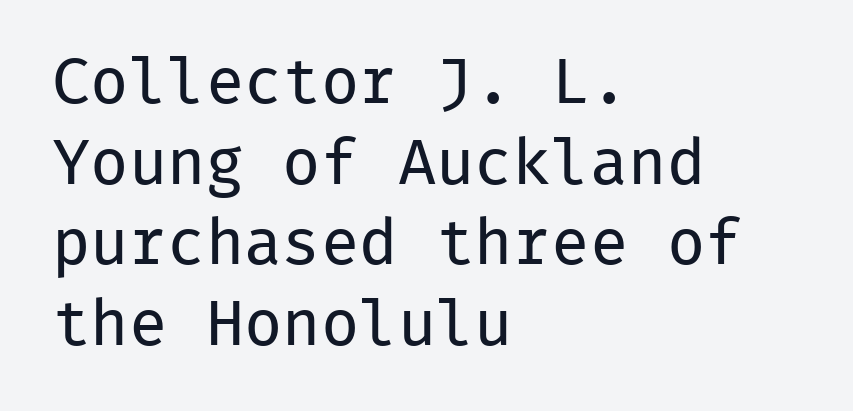
The letters carry no serifs — their stems end cleanly without finishing strokes. The face used here is monospaced, like something from a code editor. Horizontal bands of white between lines are of average thickness. Each row of text sits above clean, open space. Nothing heavy about these letters — not bold at all. A typesetter would call this zero additional tracking.
